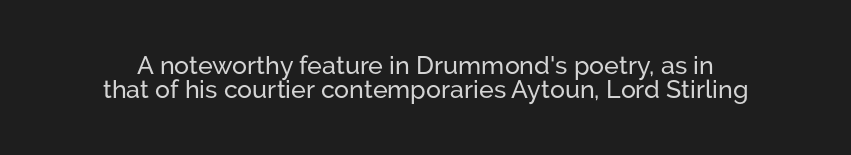
The image shows 25 px text type, upright; set tight line spacing (0.98x), normal letter spacing, not underlined.
